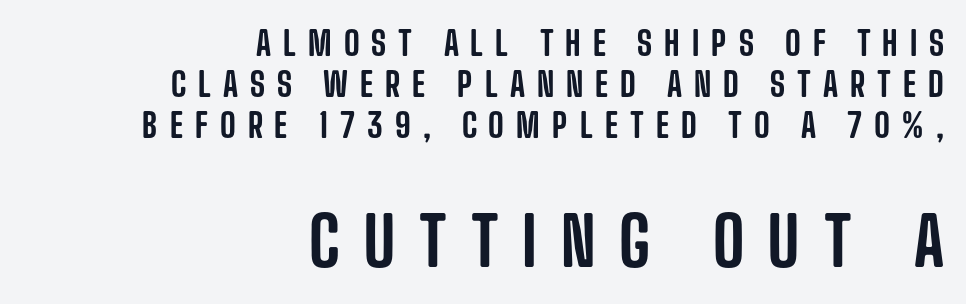
{"serif": "no", "italic": "no", "width": "condensed", "stroke_contrast": "low", "x_height": "large", "monospaced": "no", "underline": "no", "align": "right", "line_spacing_ratio": 1.21, "letter_spacing": "wide", "letter_spacing_em": 0.35, "larger_block": "second", "size_ratio": 2.0, "glyph_px": 68}
